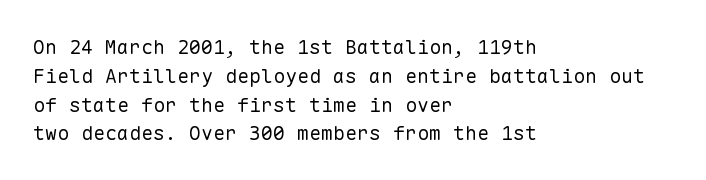
{"italic": "no", "bold": "no", "underline": "no", "align": "left", "line_spacing": "normal", "line_spacing_ratio": 1.44, "letter_spacing": "normal", "letter_spacing_em": 0.0, "glyph_px": 20}
